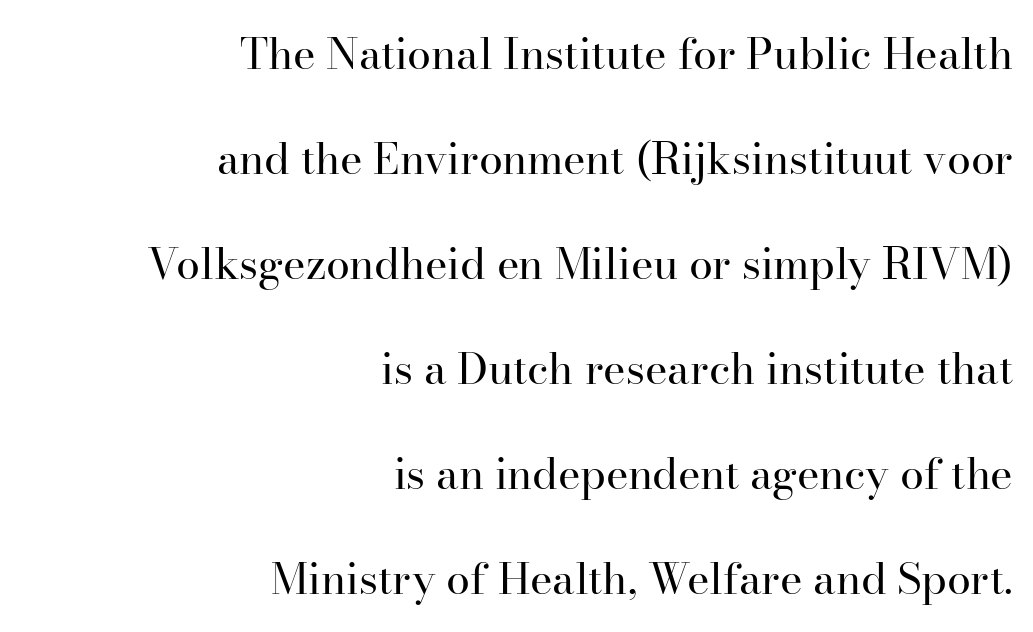
Q: Is the text bold? A: No.
Q: Is the text italic (slanted)? A: No, it is upright.
Q: Is the typeface a serif or a sans-serif typeface? A: Serif.
Q: Is the text underlined? A: No.
Q: How is the paragraph aligned? A: Right-aligned.
Q: Is the spacing between letters normal or unusually wide? A: Normal.
Q: Is the spacing between lines tight, normal or loose? A: Loose.
Q: Width (condensed, normal, or wide)? A: Normal.
Q: Stroke contrast? A: High.
Q: x-height? A: Small.
Q: Monospaced? A: No.
